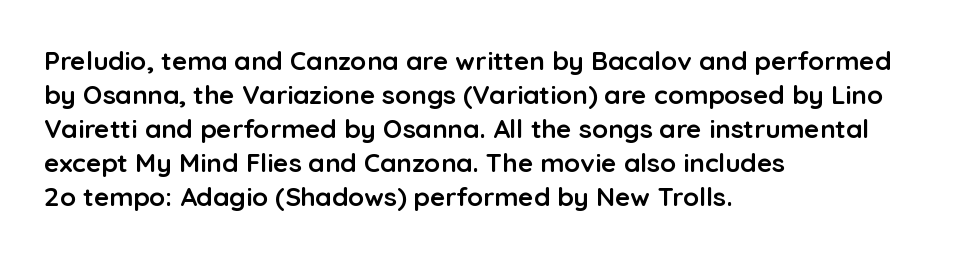
The image shows 26 px bold type, upright; set left-aligned, normal line spacing (1.31x), normal letter spacing, not underlined.
